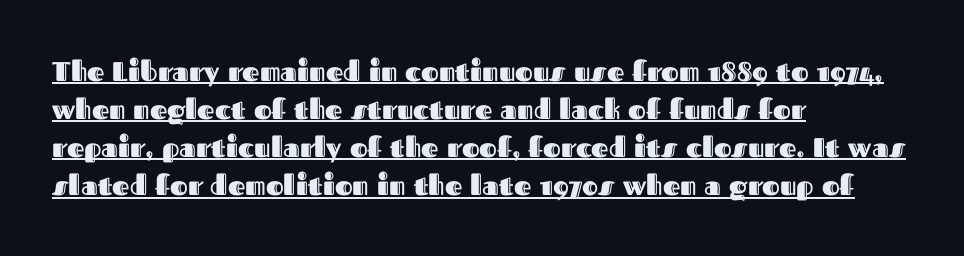
The paragraph shown leans on its left margin. There is no visible air inserted between adjacent glyphs. Honestly, the row spacing looks completely unremarkable. The letters stand straight up with perfectly vertical stems. The words here are underlined.
